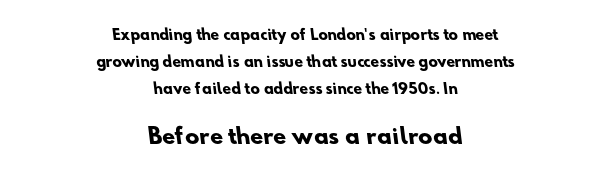
Quick note: underline off. Leading: increased. This is heavy type, rendered in bold. Between these two stacked blocks, the lower one wins on size. Each word holds together tightly as a unit, with standard inter-letter gaps.
